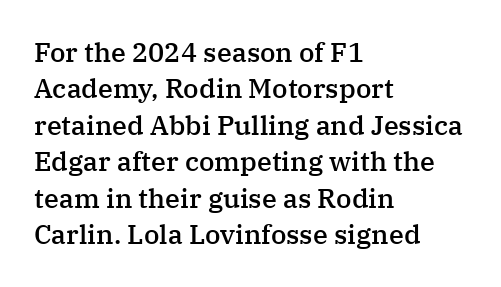
The image shows 27 px text type, upright; set left-aligned, normal line spacing (1.35x), normal letter spacing, not underlined.
